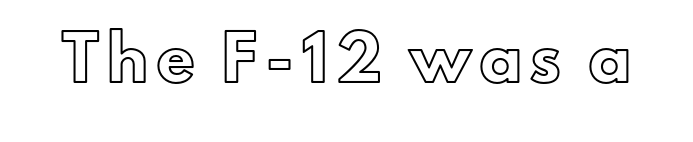
The image shows 41 px text type, upright; set unusually wide letter spacing (+0.21 em), not underlined; a small x-height.
